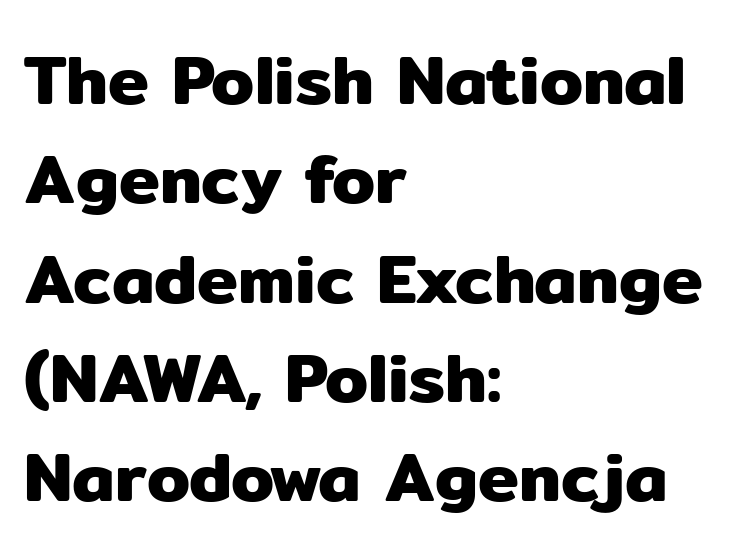
{"serif": "no", "italic": "no", "width": "normal", "stroke_contrast": "low", "x_height": "medium", "monospaced": "no", "underline": "no", "align": "left", "line_spacing": "normal", "line_spacing_ratio": 1.44, "letter_spacing": "normal", "letter_spacing_em": 0.0, "glyph_px": 69}
